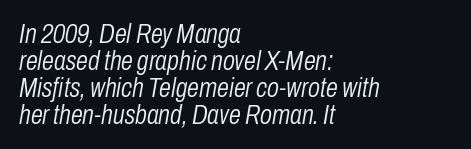
Q: Is the text bold? A: No.
Q: Is the text italic (slanted)? A: Yes, it leans right by about 10 degrees.
Q: Is the text underlined? A: No.
Q: How is the paragraph aligned? A: Left-aligned.
Q: Is the spacing between letters normal or unusually wide? A: Normal.
Q: Is the spacing between lines tight, normal or loose? A: Tight.
